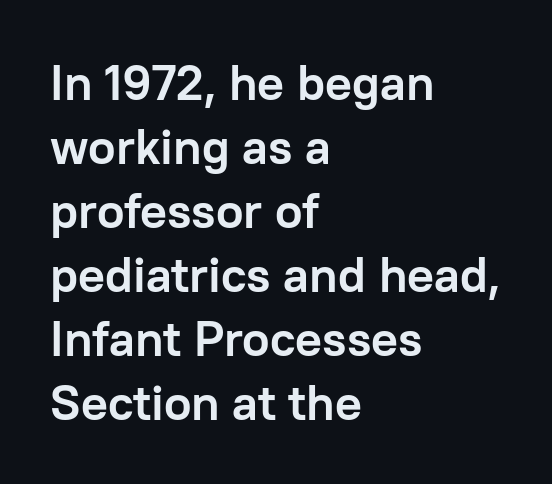
The image shows 50 px semibold sans-serif type, upright; set left-aligned, normal line spacing (1.28x), normal letter spacing, not underlined; low stroke contrast and a medium x-height.
